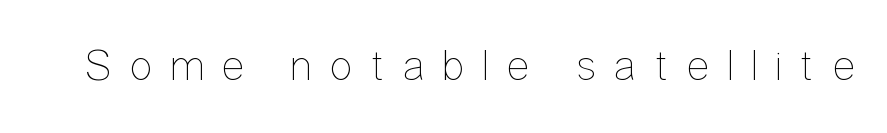
Q: Is the text bold? A: No.
Q: Is the text italic (slanted)? A: No, it is upright.
Q: Is the text underlined? A: No.
Q: Is the spacing between letters normal or unusually wide? A: Unusually wide.
Q: Width (condensed, normal, or wide)? A: Condensed.
Q: Stroke contrast? A: Low.
Q: x-height? A: Medium.
Q: Monospaced? A: No.
